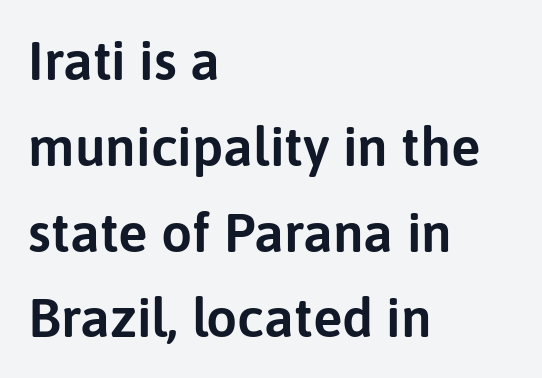
Q: Is the text italic (slanted)? A: No, it is upright.
Q: Is the typeface a serif or a sans-serif typeface? A: Sans-serif.
Q: Is the text underlined? A: No.
Q: How is the paragraph aligned? A: Left-aligned.
Q: Is the spacing between letters normal or unusually wide? A: Normal.
Q: Is the spacing between lines tight, normal or loose? A: Normal.
Q: Width (condensed, normal, or wide)? A: Normal.
Q: Stroke contrast? A: Low.
Q: x-height? A: Medium.
Q: Monospaced? A: No.
